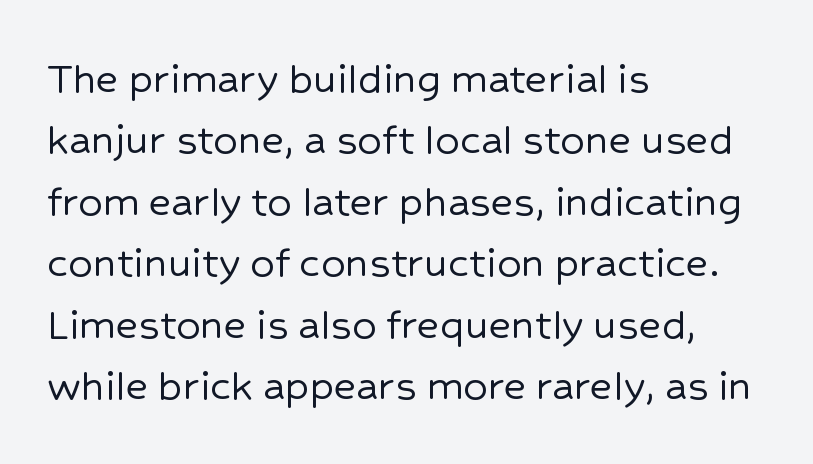
{"serif": "no", "italic": "no", "width": "normal", "stroke_contrast": "low", "x_height": "medium", "monospaced": "no", "underline": "no", "align": "left", "line_spacing": "normal", "line_spacing_ratio": 1.28, "letter_spacing": "normal", "letter_spacing_em": 0.0, "glyph_px": 48}
